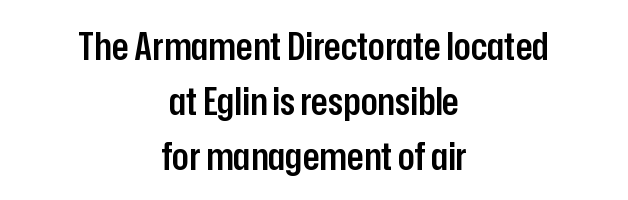
The image shows 39 px semibold, condensed sans-serif type, upright; set centered, normal line spacing (1.41x), normal letter spacing, not underlined; low stroke contrast and a medium x-height.
